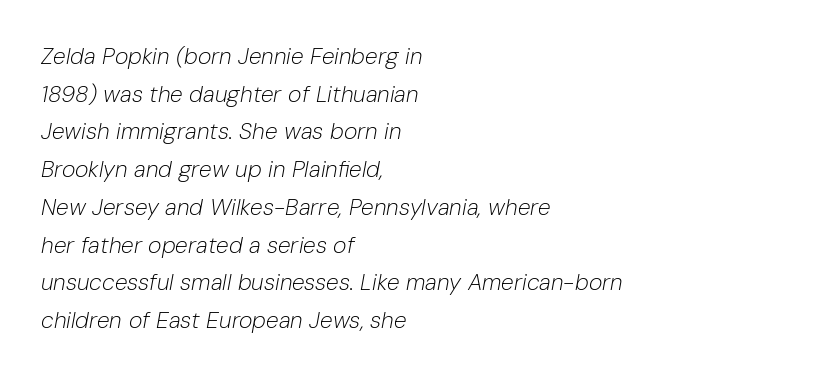
Words appear dense and cohesive because spacing is normal. The designer left line spacing at the default. The space directly below the letters is spotless. Rendered with sloped, italic letterforms. The strokes are not fattened; the text isn't bold.
